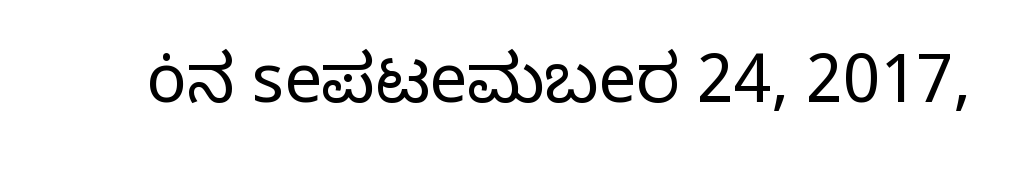
Q: Is the text bold? A: No.
Q: Is the text italic (slanted)? A: No, it is upright.
Q: Is the typeface a serif or a sans-serif typeface? A: Sans-serif.
Q: Is the text underlined? A: No.
Q: Is the spacing between letters normal or unusually wide? A: Normal.
Q: Width (condensed, normal, or wide)? A: Normal.
Q: Stroke contrast? A: Low.
Q: x-height? A: Medium.
Q: Monospaced? A: No.
